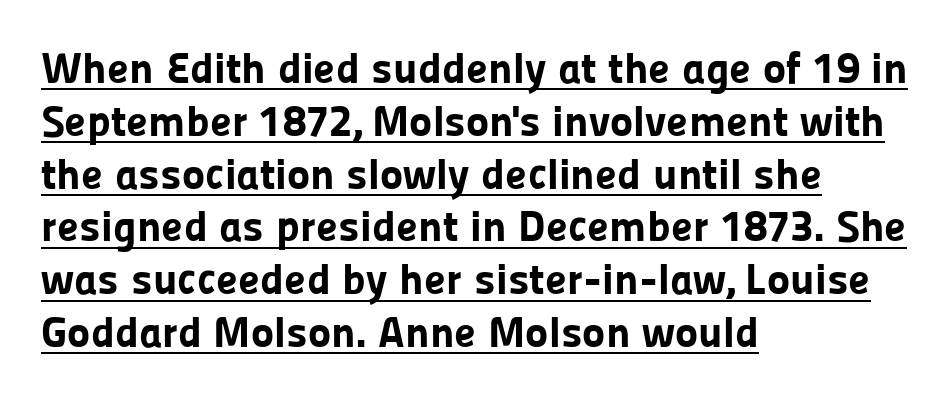
{"serif": "no", "italic": "no", "bold": "yes", "weight": "bold", "width": "normal", "stroke_contrast": "low", "x_height": "medium", "monospaced": "no", "underline": "yes", "align": "left", "line_spacing_ratio": 1.2, "letter_spacing": "normal", "letter_spacing_em": 0.0, "glyph_px": 44}
